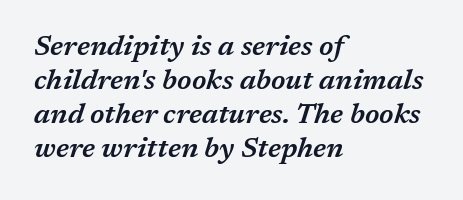
{"italic": "yes", "lean": "right", "slant_degrees": 17, "bold": "semi", "weight": "semibold", "width": "normal", "stroke_contrast": "medium", "x_height": "medium", "monospaced": "no", "underline": "no", "align": "left", "line_spacing_ratio": 1.22, "letter_spacing": "normal", "letter_spacing_em": 0.0, "glyph_px": 28}
